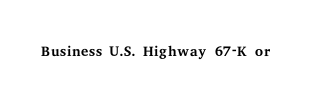
Q: Is the text bold? A: No.
Q: Is the text italic (slanted)? A: No, it is upright.
Q: Is the text underlined? A: No.
Q: Is the spacing between letters normal or unusually wide? A: Normal.
